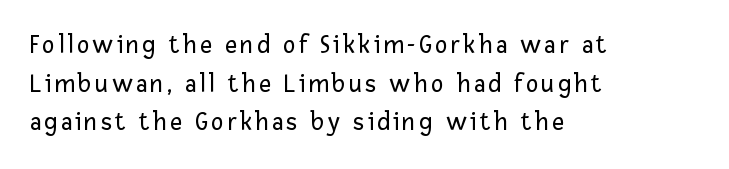
The image shows 26 px text type, upright; set left-aligned, normal line spacing (1.49x), not underlined.
